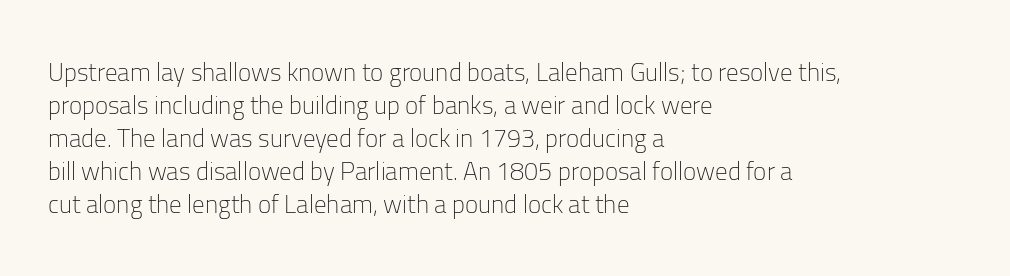
Q: Is the text bold? A: No.
Q: Is the text italic (slanted)? A: No, it is upright.
Q: Is the text underlined? A: No.
Q: How is the paragraph aligned? A: Left-aligned.
Q: Is the spacing between letters normal or unusually wide? A: Normal.
Q: Is the spacing between lines tight, normal or loose? A: Normal.
